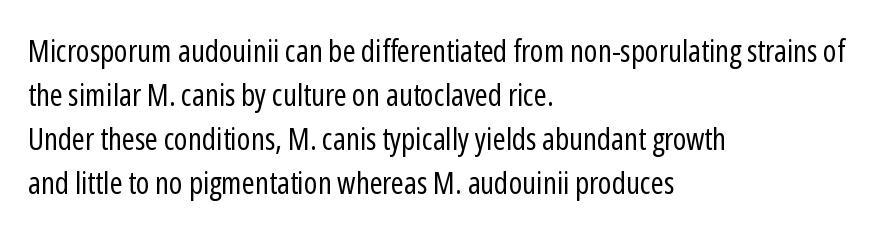
{"serif": "no", "italic": "no", "bold": "no", "weight": "regular", "width": "condensed", "stroke_contrast": "low", "x_height": "medium", "monospaced": "no", "underline": "no", "align": "left", "line_spacing": "normal", "line_spacing_ratio": 1.42, "letter_spacing": "normal", "letter_spacing_em": 0.0, "glyph_px": 31}
